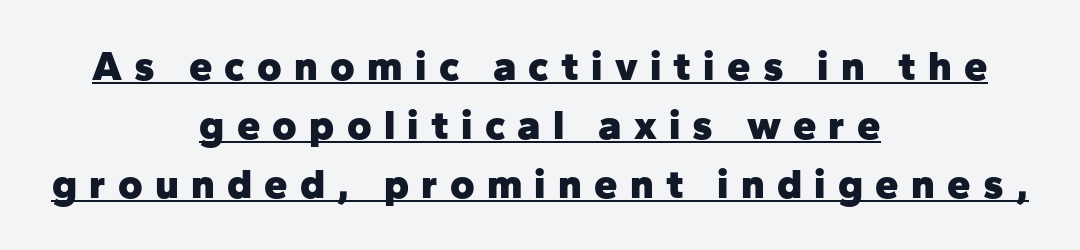
{"serif": "no", "italic": "no", "bold": "yes", "weight": "heavy", "width": "normal", "stroke_contrast": "low", "x_height": "medium", "monospaced": "no", "underline": "yes", "align": "center", "line_spacing": "normal", "line_spacing_ratio": 1.4, "letter_spacing": "wide", "letter_spacing_em": 0.29, "glyph_px": 42}
